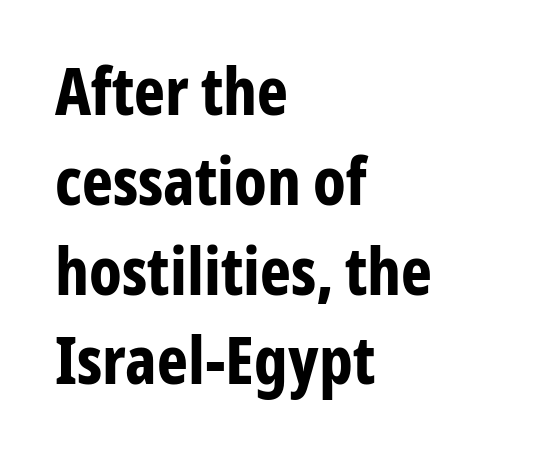
{"serif": "no", "italic": "no", "bold": "yes", "weight": "bold", "width": "condensed", "stroke_contrast": "low", "x_height": "medium", "monospaced": "no", "underline": "no", "align": "left", "line_spacing": "normal", "line_spacing_ratio": 1.36, "letter_spacing": "normal", "letter_spacing_em": 0.0, "glyph_px": 66}
